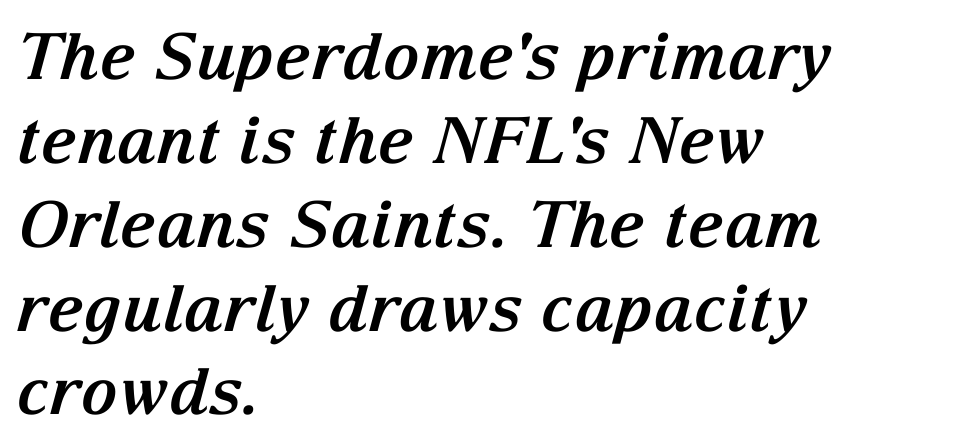
Stroke terminals: seriffed. A full-strength bold gives these letters their thick strokes. The face used here is rendered with its standard letterfit. The rows are spaced the way most documents space them. It's the slanting kind of type.
